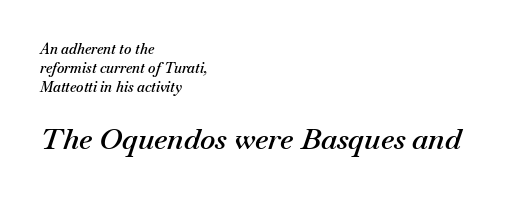
Each new line begins a customary step beneath the previous one. Reading top to bottom, the characters get bigger at the block break. Characters follow at the spacing the type designer built in. Here the designer chose a conventional face with non-uniform glyph widths. Caption: semibold face, moderately heavy strokes. Which margin do the lines hug? The left one — the right edge is uneven.
